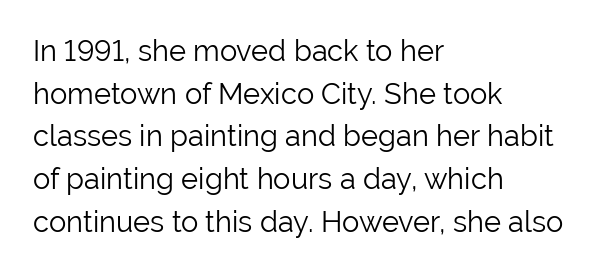
Heaviness? Minimal to ordinary, like unemphasized prose. A normal amount of white space separates one row of letters from the next. No extra tracking has been applied to these lines. The letters advance in unequal steps, a hallmark of proportional type. The typography opts for an upright posture over an oblique one. Each line starts at the same left margin while the right side varies.
